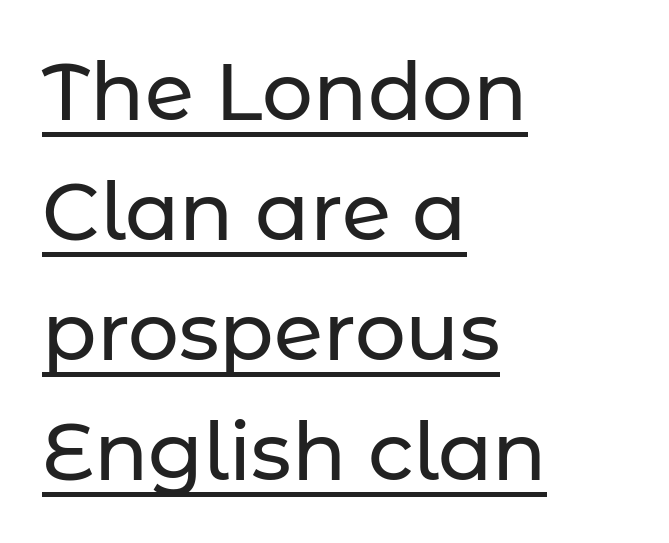
The image shows 80 px sans-serif type, upright; set left-aligned, normal line spacing (1.5x), normal letter spacing, underlined; low stroke contrast and a medium x-height.
